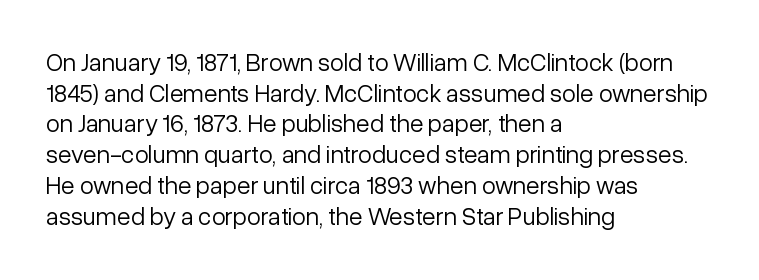
Q: Is the text bold? A: No.
Q: Is the text italic (slanted)? A: No, it is upright.
Q: Is the text underlined? A: No.
Q: How is the paragraph aligned? A: Left-aligned.
Q: Is the spacing between letters normal or unusually wide? A: Normal.
